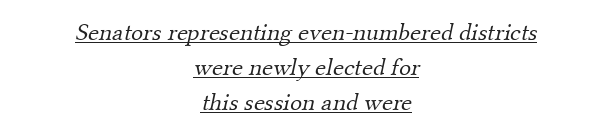
The image shows 25 px text type; set centered, normal line spacing (1.4x), normal letter spacing, underlined.
